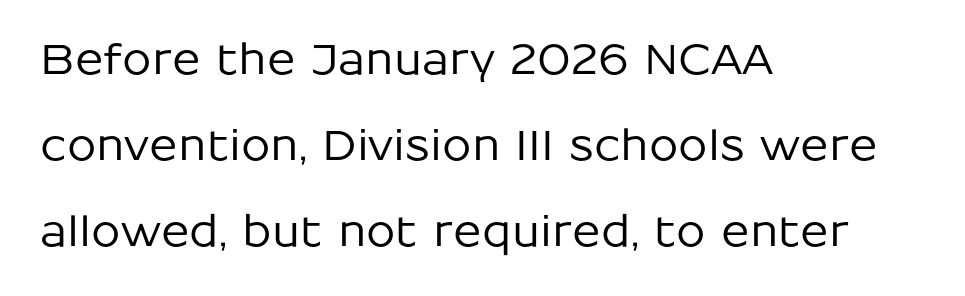
Line starts are locked; line ends wander. A bare baseline throughout the passage. Between one letter and the next there's only the usual sliver of space. What kind of face is this? One without serifs — a sans. The letters advance in unequal steps, a hallmark of proportional type. Leading: increased.
